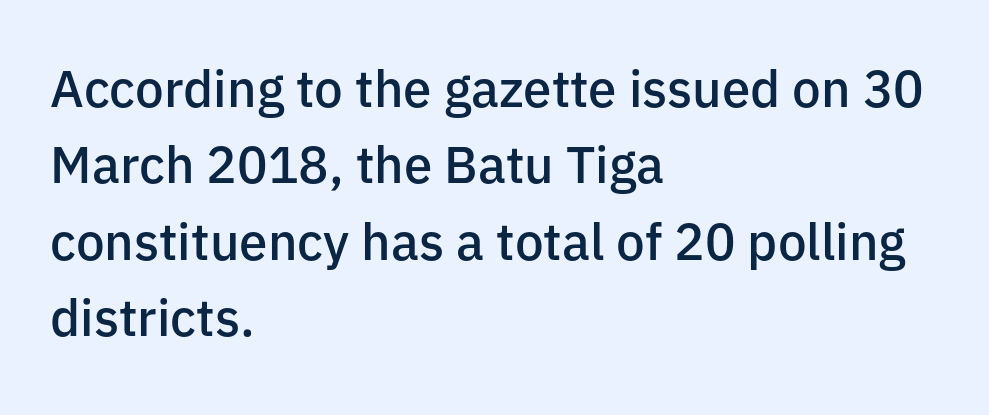
Q: Is the text bold? A: Semi-bold.
Q: Is the text italic (slanted)? A: No, it is upright.
Q: Is the typeface a serif or a sans-serif typeface? A: Sans-serif.
Q: Is the text underlined? A: No.
Q: How is the paragraph aligned? A: Left-aligned.
Q: Is the spacing between letters normal or unusually wide? A: Normal.
Q: Is the spacing between lines tight, normal or loose? A: Normal.
Q: Width (condensed, normal, or wide)? A: Normal.
Q: Stroke contrast? A: Low.
Q: x-height? A: Medium.
Q: Monospaced? A: No.
